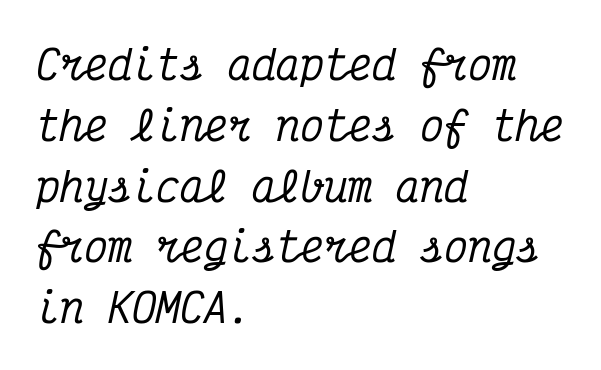
{"serif": "yes", "italic": "yes", "lean": "right", "slant_degrees": 12, "width": "condensed", "stroke_contrast": "medium", "x_height": "medium", "monospaced": "yes", "underline": "no", "align": "left", "line_spacing": "normal", "line_spacing_ratio": 1.52, "letter_spacing": "normal", "letter_spacing_em": 0.0, "glyph_px": 40}
